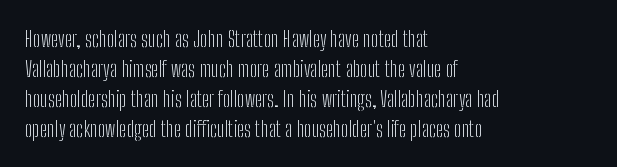
{"italic": "no", "bold": "no", "underline": "no", "align": "left", "line_spacing": "normal", "line_spacing_ratio": 1.36, "letter_spacing": "normal", "letter_spacing_em": 0.0, "glyph_px": 22}
